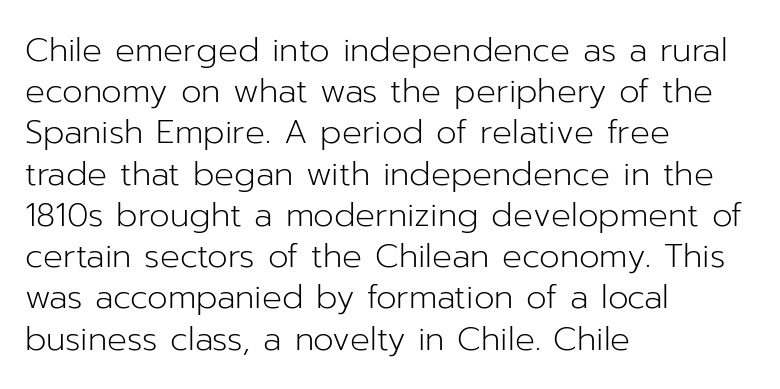
The image shows 33 px light sans-serif type, upright; set left-aligned, normal line spacing (1.25x), normal letter spacing, not underlined; low stroke contrast and a medium x-height.
